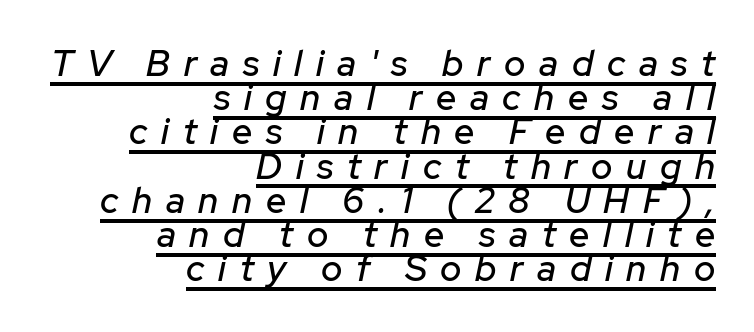
{"italic": "yes", "lean": "right", "slant_degrees": 12, "width": "normal", "stroke_contrast": "low", "x_height": "medium", "monospaced": "no", "underline": "yes", "align": "right", "line_spacing": "tight", "line_spacing_ratio": 0.95, "letter_spacing": "wide", "letter_spacing_em": 0.38, "glyph_px": 36}
